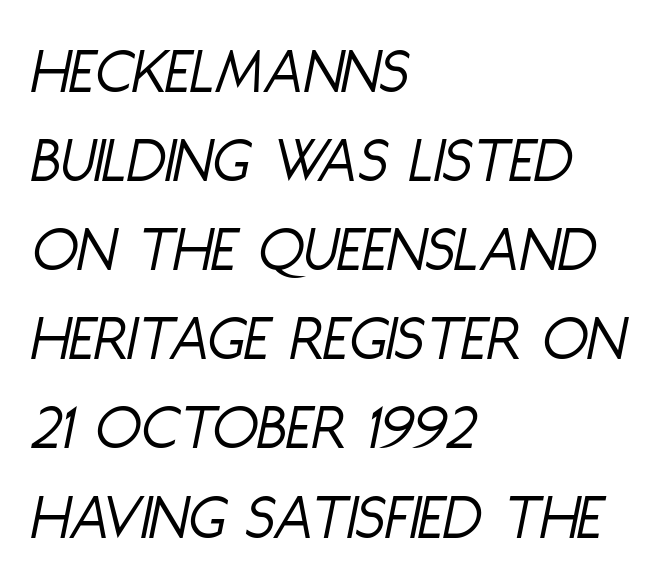
The image shows 67 px light, condensed type, italic (leaning right); set left-aligned, normal line spacing (1.33x), normal letter spacing, not underlined; low stroke contrast and a large x-height.
